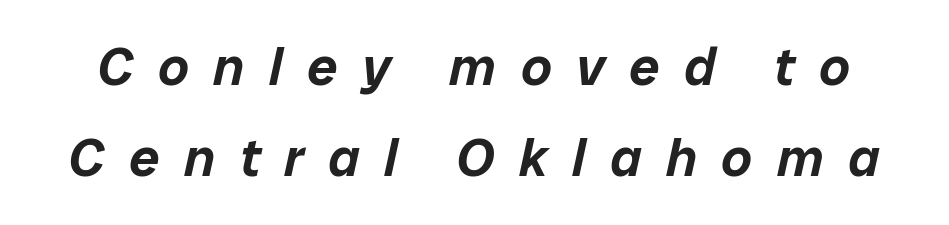
{"italic": "yes", "lean": "right", "slant_degrees": 12, "width": "normal", "stroke_contrast": "low", "x_height": "medium", "monospaced": "no", "underline": "no", "line_spacing": "normal", "line_spacing_ratio": 1.69, "letter_spacing": "wide", "letter_spacing_em": 0.45, "glyph_px": 54}
